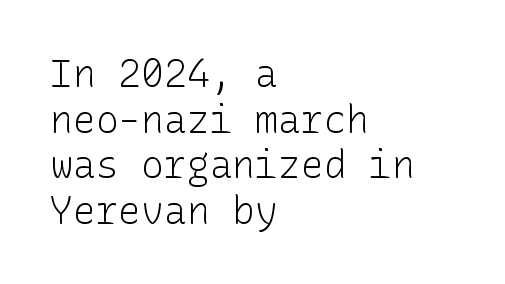
Beneath every word, the page is bare. No italicization has been applied; the sample stays upright. The rendering anchors every line to the left-hand side. Examine the stroke ends and you'll find no serifs.
